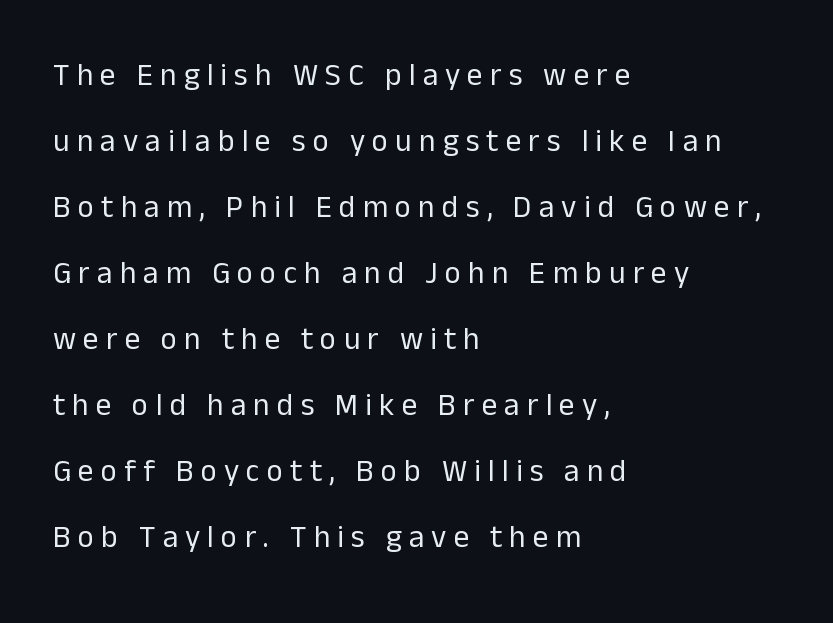
{"serif": "no", "italic": "no", "bold": "no", "weight": "regular", "width": "normal", "stroke_contrast": "low", "x_height": "medium", "monospaced": "no", "underline": "no", "align": "left", "line_spacing": "loose", "line_spacing_ratio": 2.13, "letter_spacing": "wide", "letter_spacing_em": 0.23, "glyph_px": 31}
